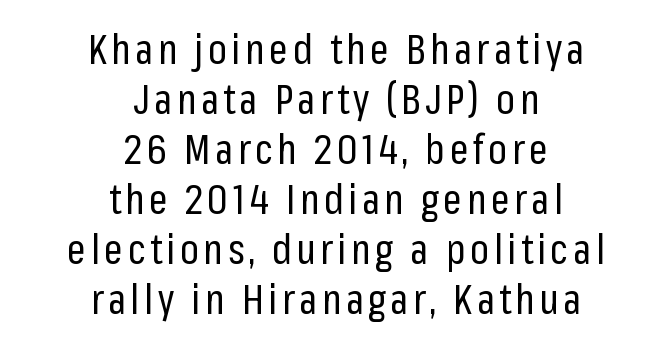
The image shows 41 px regular-weight, condensed sans-serif type, upright; set centered, line spacing 1.22x, not underlined; low stroke contrast and a medium x-height.
